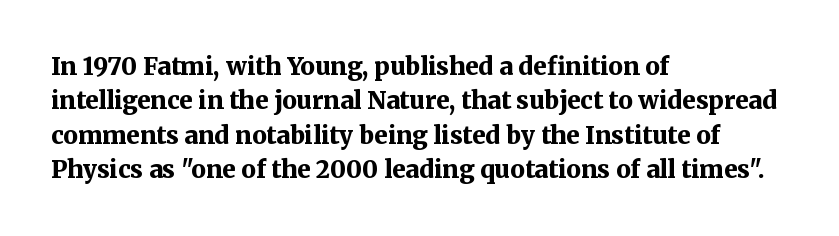
{"italic": "no", "bold": "yes", "underline": "no", "align": "left", "line_spacing": "normal", "line_spacing_ratio": 1.43, "letter_spacing": "normal", "letter_spacing_em": 0.0, "glyph_px": 24}
